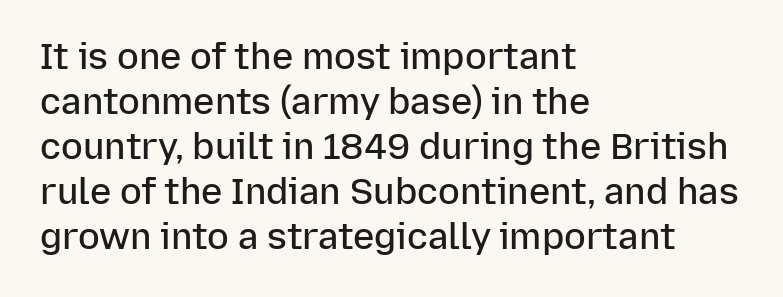
This rendering leaves character spacing at its baseline value. Unlike a traditional serif, this face leaves its strokes unadorned. The leading is moderate, giving the passage an even texture. Note the varied advance widths — an 'i' is clearly narrower than an 'm'.
